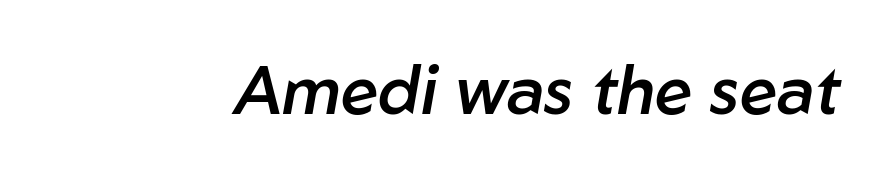
The image shows 67 px semibold type, italic (leaning right); set normal letter spacing, not underlined; low stroke contrast and a medium x-height.
